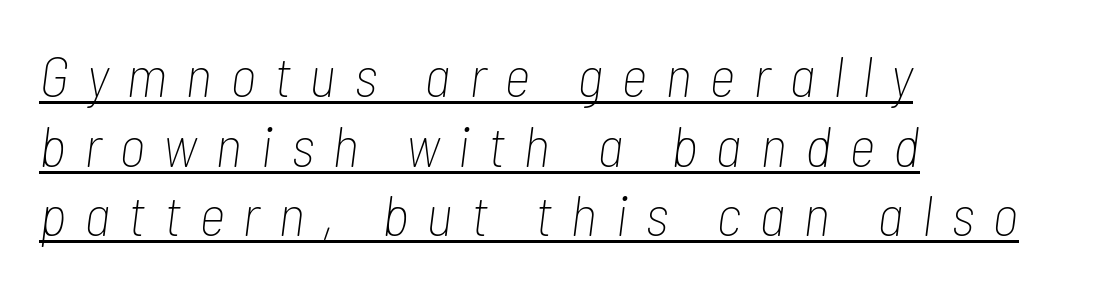
The image shows 58 px thin, condensed type, italic (leaning right); set left-aligned, line spacing 1.2x, unusually wide letter spacing (+0.31 em), underlined; low stroke contrast and a medium x-height.
